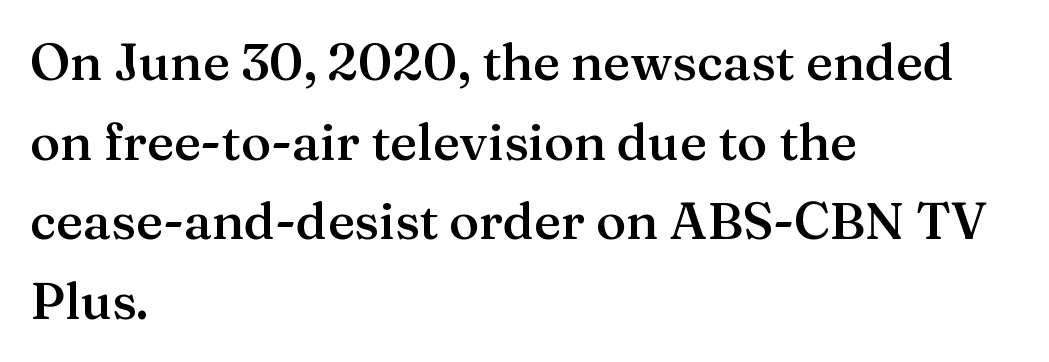
The image shows 51 px semibold serif type, upright; set left-aligned, normal line spacing (1.56x), normal letter spacing, not underlined; medium stroke contrast and a medium x-height.
